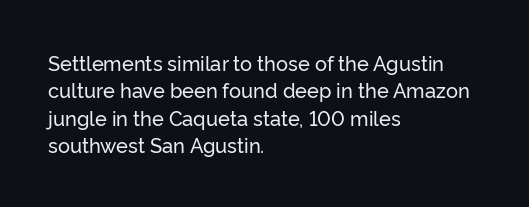
The image shows 20 px text type, upright; set left-aligned, normal line spacing (1.37x), normal letter spacing, not underlined.
